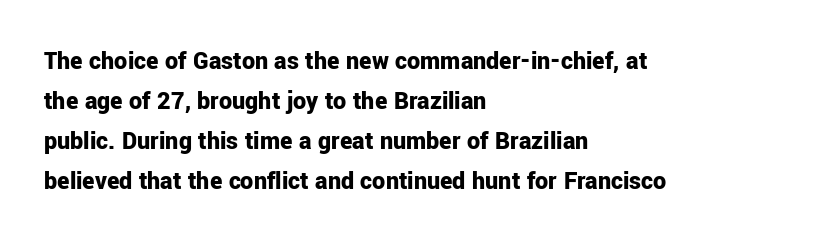
The letterforms sit shoulder to shoulder at normal distance. If you measured baseline to baseline, you'd find a middling distance. The specimen omits any rule beneath the text block's lines. These lines stack with their left ends in a neat column.
